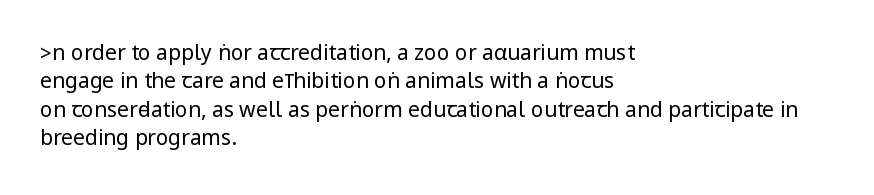
The image shows 21 px text type, upright; set left-aligned, normal line spacing (1.35x), normal letter spacing, not underlined.
